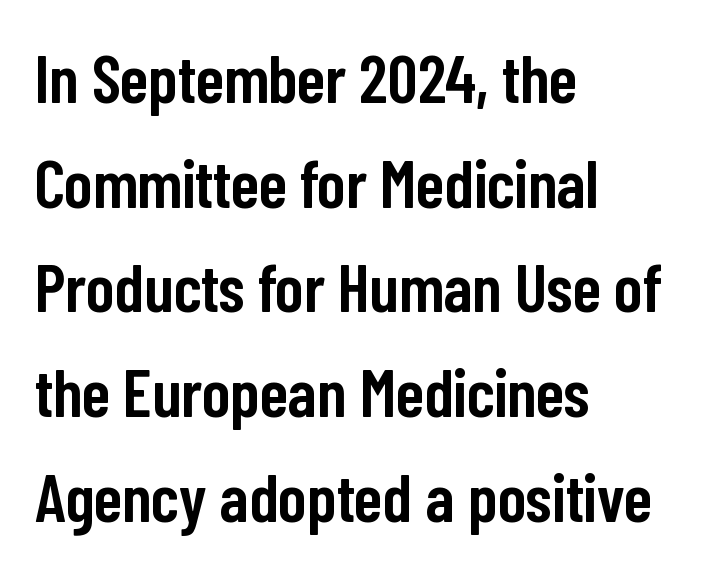
The image shows 68 px semibold, condensed sans-serif type, upright; set left-aligned, normal line spacing (1.54x), normal letter spacing, not underlined; low stroke contrast and a medium x-height.
